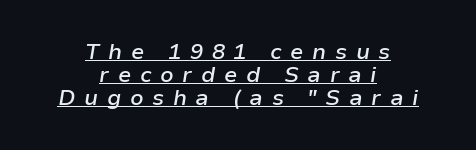
The block of text is dense from top to bottom, with scant space between rows. Where is the straight margin? There isn't one; the lines are centered. Look at the stroke-to-counter ratio: somewhat heavy, a semibold. Has an underline been added? It has.
